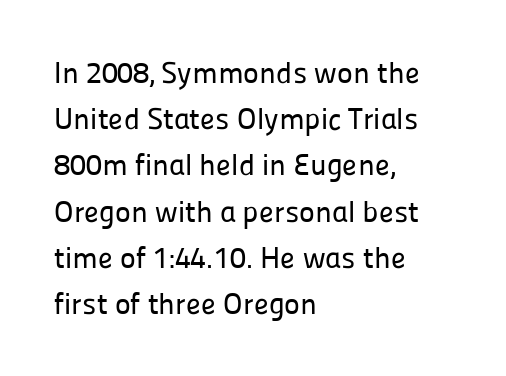
The designer left line spacing at the default. A sans-serif font was chosen for this passage. The lettering stays uniformly vertical, giving the passage a roman look. Type without underlining. Visually the block forms a straight wall on the left and a jagged coastline on the right.
